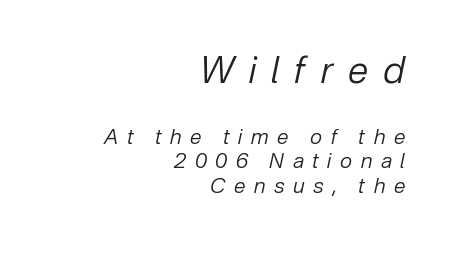
{"italic": "yes", "lean": "right", "slant_degrees": 12, "bold": "no", "weight": "regular", "width": "normal", "stroke_contrast": "low", "x_height": "medium", "monospaced": "no", "underline": "no", "align": "right", "line_spacing_ratio": 1.17, "letter_spacing": "wide", "letter_spacing_em": 0.41, "larger_block": "first", "size_ratio": 1.76, "glyph_px": 37}
